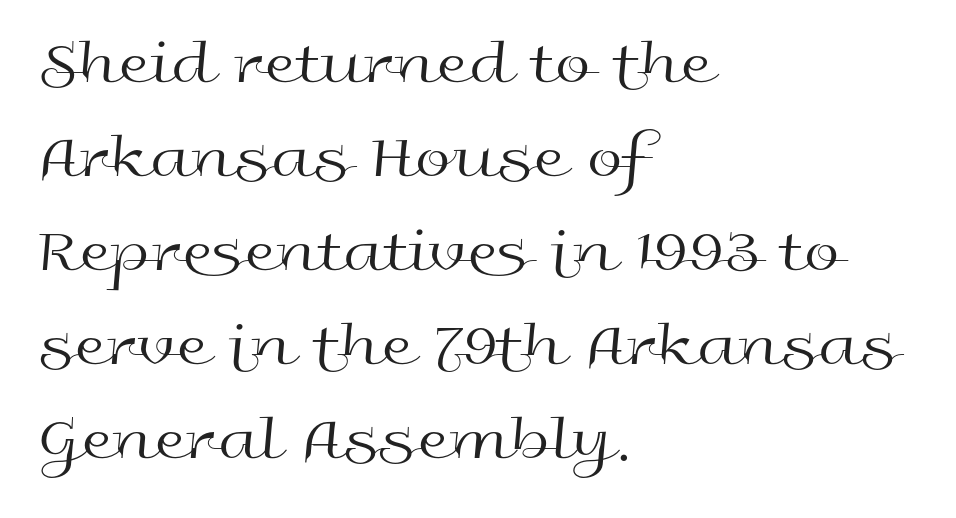
Q: Is the text bold? A: No.
Q: Is the text italic (slanted)? A: No, it is upright.
Q: Is the typeface a serif or a sans-serif typeface? A: Sans-serif.
Q: Is the text underlined? A: No.
Q: How is the paragraph aligned? A: Left-aligned.
Q: Is the spacing between letters normal or unusually wide? A: Normal.
Q: Is the spacing between lines tight, normal or loose? A: Normal.
Q: Width (condensed, normal, or wide)? A: Wide.
Q: x-height? A: Medium.
Q: Monospaced? A: No.
